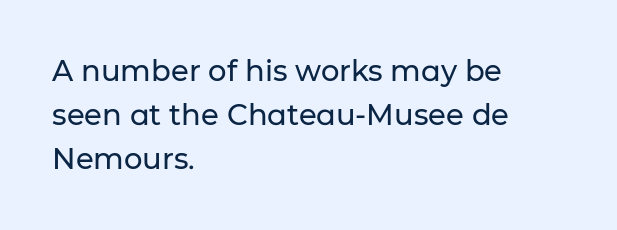
Italic? Not at all — the glyphs are vertical. Each letter keeps its own natural width here, so spacing adapts to shape. Descender tails drop into unmarked territory. The rendering anchors every line to the left-hand side. Letter spacing: default.
